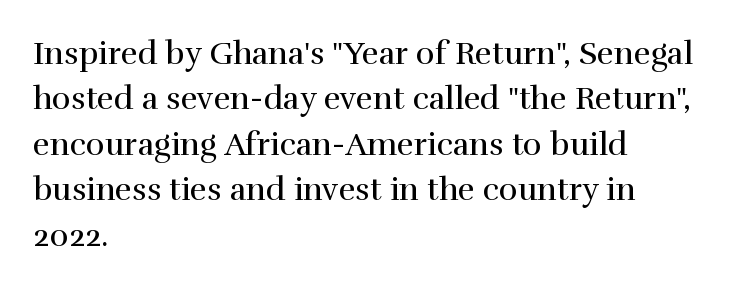
The rag falls on the right side of this text block. The letters sit at their default tracking, neither squeezed nor spread. The lettering holds an erect, upright posture throughout. The characters are drawn with everyday or finer stroke widths. These lines sit exactly where default settings would place them. Honestly, there is no underline to notice here at all.
